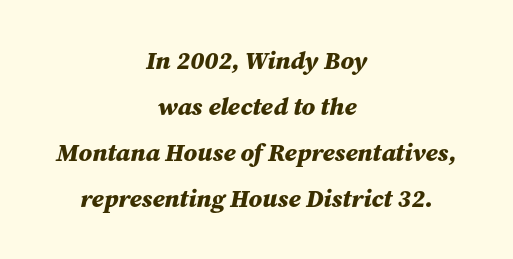
{"italic": "yes", "lean": "right", "slant_degrees": 12, "bold": "yes", "underline": "no", "align": "center", "line_spacing_ratio": 1.84, "letter_spacing": "normal", "letter_spacing_em": 0.0, "glyph_px": 25}
